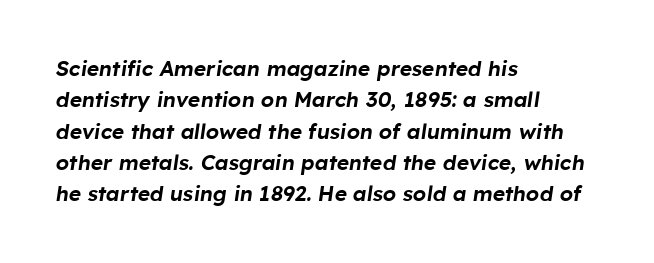
The image shows 21 px text type, italic (leaning right); set left-aligned, normal line spacing (1.49x), normal letter spacing, not underlined.
